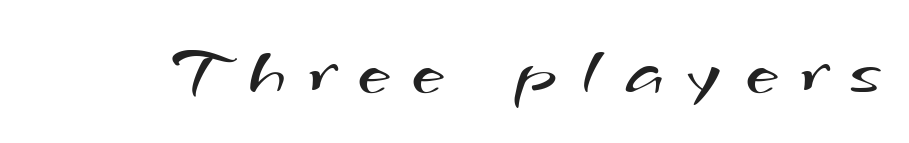
Q: Is the text bold? A: No.
Q: Is the typeface a serif or a sans-serif typeface? A: Sans-serif.
Q: Is the text underlined? A: No.
Q: Is the spacing between letters normal or unusually wide? A: Unusually wide.
Q: Width (condensed, normal, or wide)? A: Wide.
Q: Stroke contrast? A: Medium.
Q: x-height? A: Small.
Q: Monospaced? A: No.
